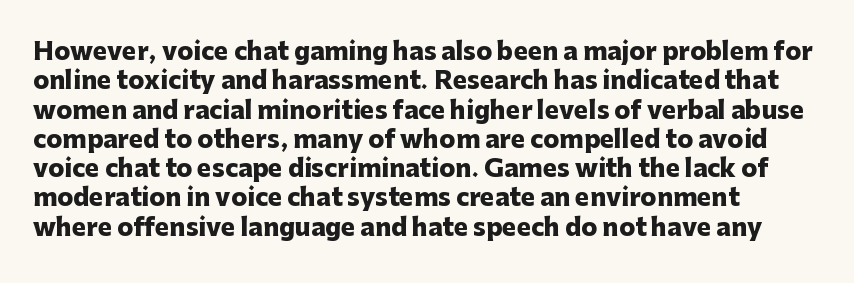
Q: Is the text bold? A: Yes.
Q: Is the text italic (slanted)? A: No, it is upright.
Q: Is the text underlined? A: No.
Q: How is the paragraph aligned? A: Left-aligned.
Q: Is the spacing between letters normal or unusually wide? A: Normal.
